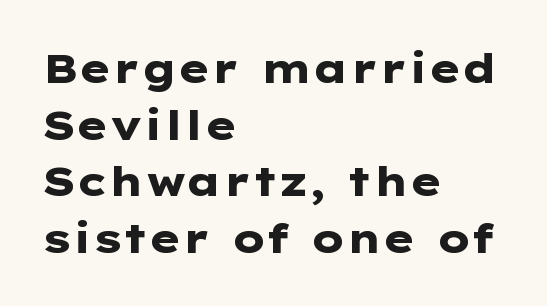
Q: Is the text bold? A: Yes.
Q: Is the text italic (slanted)? A: No, it is upright.
Q: Is the typeface a serif or a sans-serif typeface? A: Sans-serif.
Q: Is the text underlined? A: No.
Q: How is the paragraph aligned? A: Left-aligned.
Q: Is the spacing between letters normal or unusually wide? A: Normal.
Q: Is the spacing between lines tight, normal or loose? A: Normal.
Q: Width (condensed, normal, or wide)? A: Wide.
Q: Stroke contrast? A: Low.
Q: x-height? A: Medium.
Q: Monospaced? A: No.
